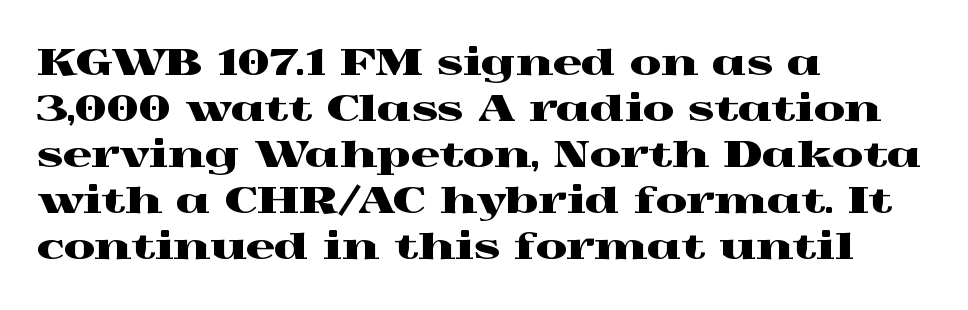
This sample has the flowing, uneven cadence of proportional lettering. Glyph-to-glyph distance matches everyday printed text. Left-aligned paragraph, ragged on the right. The rendering shows small feet on the letterforms — a serif design.
